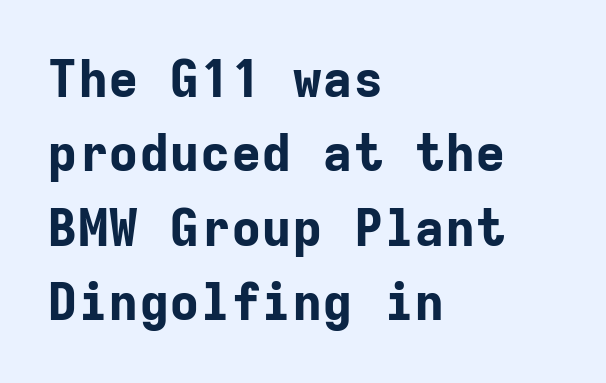
You could count columns in this text — the font is strictly monospaced. Look at the bottom of the vertical strokes: they stop flat, with no serifs. These lines were composed using upright roman letters. Does extra space separate the letters? No, they use regular spacing. Look at the stroke-to-counter ratio: heavy, a bold. Bare-footed words on every line.
